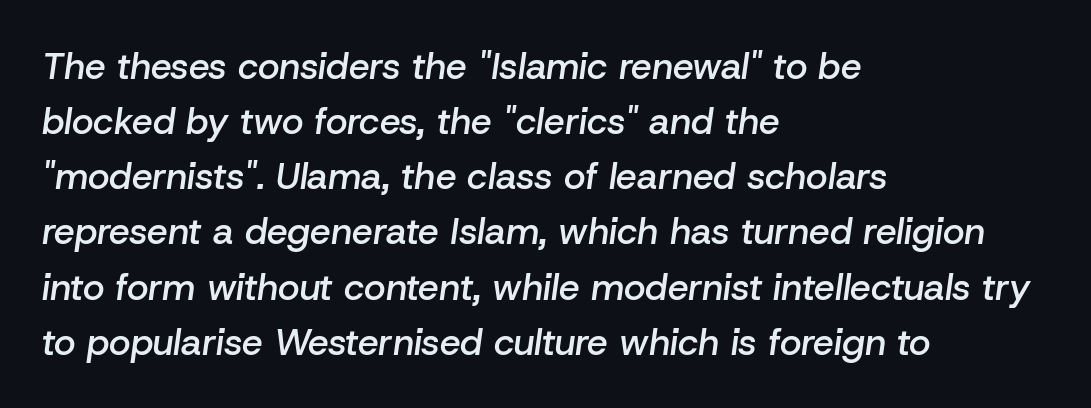
Q: Is the text bold? A: Semi-bold.
Q: Is the text italic (slanted)? A: Yes, it leans right by about 8 degrees.
Q: Is the text underlined? A: No.
Q: How is the paragraph aligned? A: Left-aligned.
Q: Is the spacing between letters normal or unusually wide? A: Normal.
Q: Is the spacing between lines tight, normal or loose? A: Normal.
Q: Width (condensed, normal, or wide)? A: Normal.
Q: Stroke contrast? A: Low.
Q: x-height? A: Medium.
Q: Monospaced? A: No.
